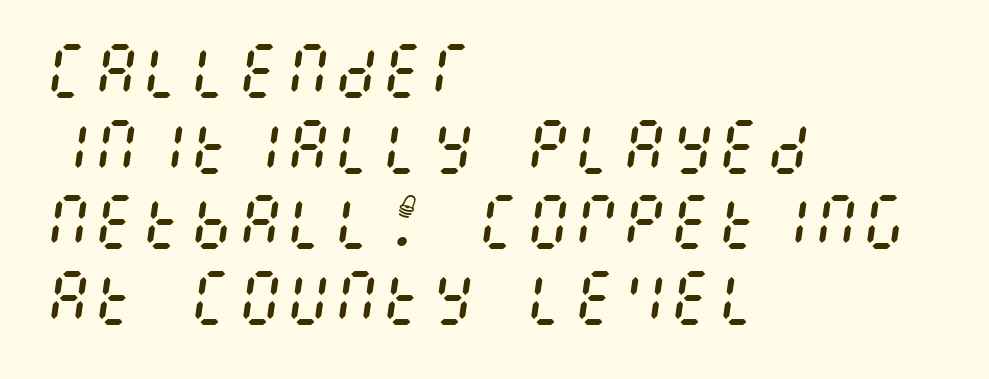
Italic? Definitely — the glyphs are oblique. No word sits above an underline. Layout note: lines flush left. Evenly set lines give the paragraph a standard silhouette. No extra ink here — the face is not bold.
